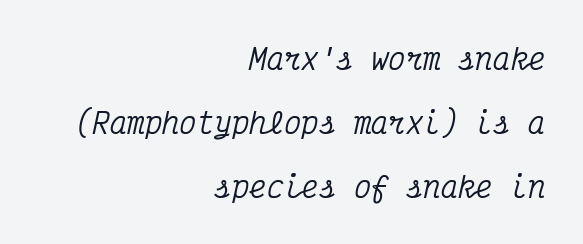
Q: Is the text italic (slanted)? A: Yes, it leans right by about 12 degrees.
Q: Is the typeface a serif or a sans-serif typeface? A: Serif.
Q: Is the text underlined? A: No.
Q: How is the paragraph aligned? A: Right-aligned.
Q: Is the spacing between letters normal or unusually wide? A: Normal.
Q: Is the spacing between lines tight, normal or loose? A: Loose.
Q: Width (condensed, normal, or wide)? A: Condensed.
Q: Stroke contrast? A: Medium.
Q: x-height? A: Medium.
Q: Monospaced? A: Yes.
